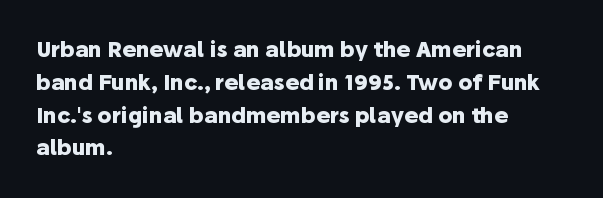
Weight check: bold — yes, fully. This rendering features lettering with no underline. This is the regular roman posture of the typeface. Is there much room between lines? A standard amount, neither cramped nor airy. No extra tracking has been applied to these lines. The rag falls on the right side of this text block.
